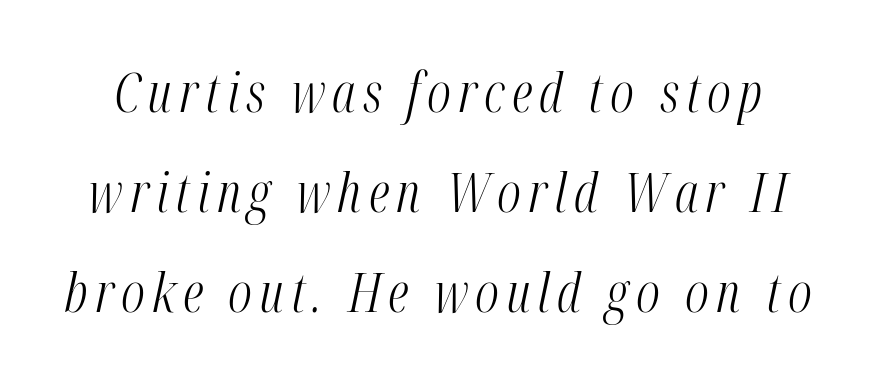
The weight would be labelled regular, book, light, or lighter still. A typesetter would call this proportional, since set widths differ per character. Italic: yes, the glyphs are oblique. Rule under the text: the space is simply empty.
